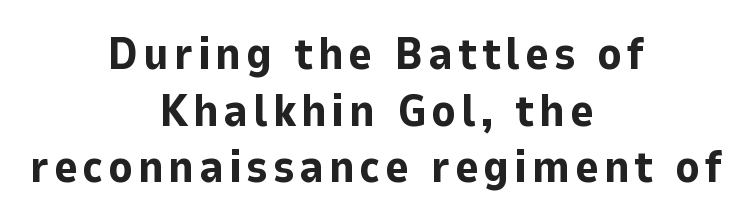
The face used here is proportionally spaced, like ordinary book or web type. The specimen reads as upright at a glance. What weight is shown? A full bold with thick strokes. The typesetter chose a symmetrical, centered arrangement here.
